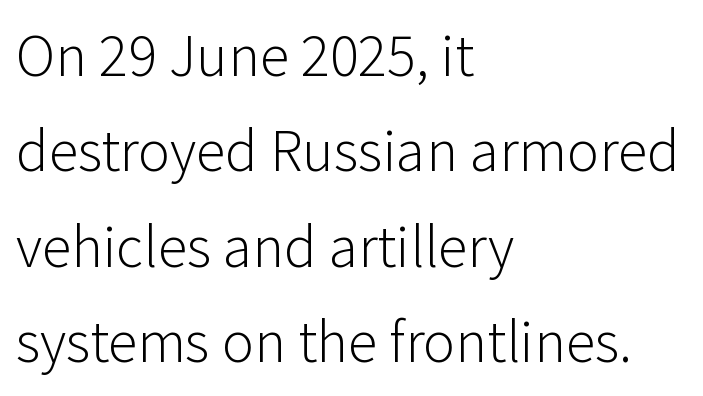
{"serif": "no", "italic": "no", "bold": "no", "weight": "light", "width": "normal", "stroke_contrast": "low", "x_height": "medium", "monospaced": "no", "underline": "no", "align": "left", "line_spacing": "normal", "line_spacing_ratio": 1.59, "letter_spacing": "normal", "letter_spacing_em": 0.0, "glyph_px": 60}
